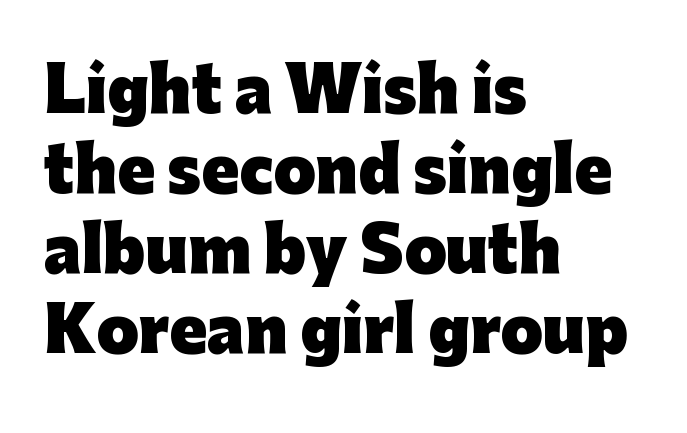
{"serif": "no", "italic": "no", "bold": "yes", "weight": "heavy", "width": "normal", "stroke_contrast": "low", "x_height": "medium", "monospaced": "no", "underline": "no", "align": "left", "line_spacing": "normal", "line_spacing_ratio": 1.31, "letter_spacing": "normal", "letter_spacing_em": 0.0, "glyph_px": 61}
